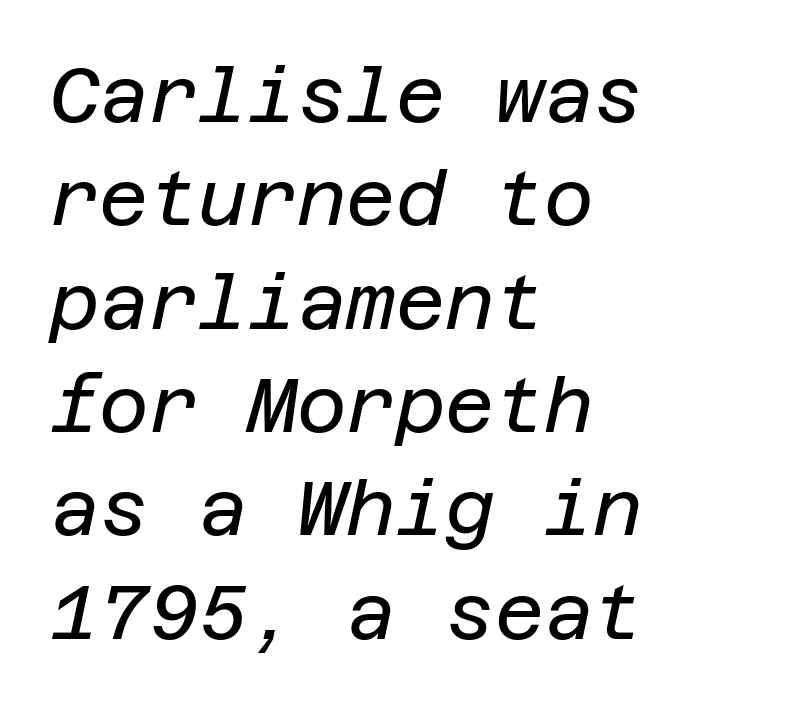
Q: Is the text bold? A: No.
Q: Is the text italic (slanted)? A: Yes, it leans right by about 12 degrees.
Q: Is the text underlined? A: No.
Q: How is the paragraph aligned? A: Left-aligned.
Q: Is the spacing between letters normal or unusually wide? A: Normal.
Q: Is the spacing between lines tight, normal or loose? A: Normal.
Q: Width (condensed, normal, or wide)? A: Normal.
Q: Stroke contrast? A: Low.
Q: x-height? A: Large.
